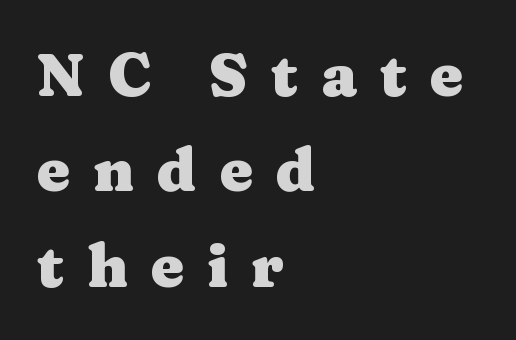
The image shows 60 px heavy, wide serif type, upright; set left-aligned, normal line spacing (1.59x), unusually wide letter spacing (+0.38 em), not underlined; medium stroke contrast and a medium x-height.
